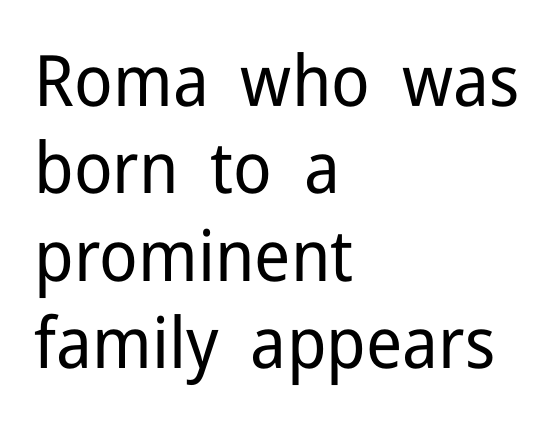
Q: Is the text bold? A: No.
Q: Is the text italic (slanted)? A: No, it is upright.
Q: Is the typeface a serif or a sans-serif typeface? A: Sans-serif.
Q: Is the text underlined? A: No.
Q: How is the paragraph aligned? A: Left-aligned.
Q: Is the spacing between letters normal or unusually wide? A: Normal.
Q: Width (condensed, normal, or wide)? A: Normal.
Q: Stroke contrast? A: Low.
Q: x-height? A: Medium.
Q: Monospaced? A: No.
